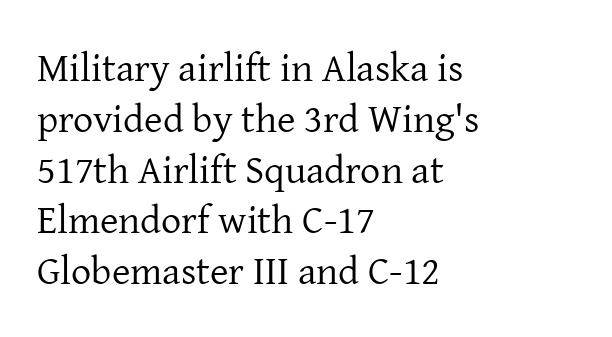
The rendering uses a moderate line-height, typical for paragraphs. The passage shown is typeset with a serif family. This sample has the flowing, uneven cadence of proportional lettering. The glyphs are unaccompanied by any horizontal stroke below them.
